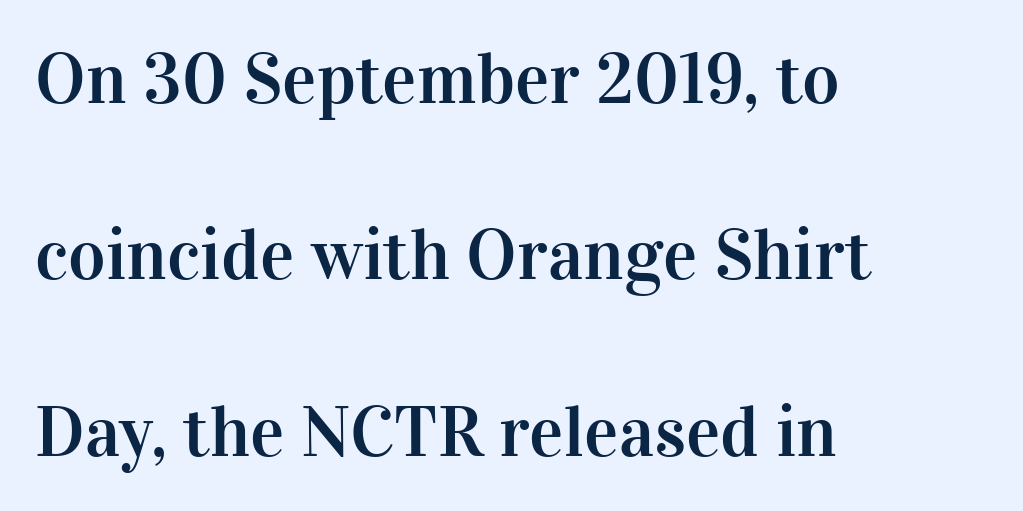
The image shows 72 px serif type, upright; set left-aligned, loose line spacing (2.45x), normal letter spacing, not underlined; high stroke contrast and a medium x-height.
